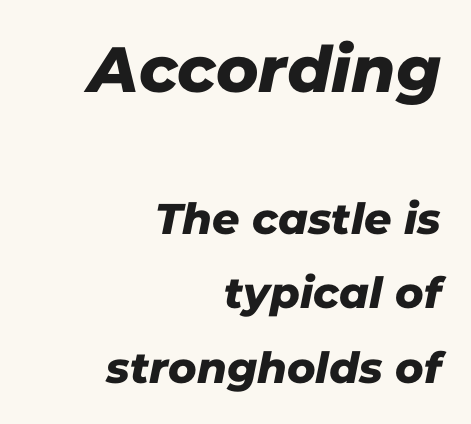
The image shows 64 px sans-serif type; set right-aligned, line spacing 1.73x, normal letter spacing, not underlined; the first (top) block is 1.49x larger; low stroke contrast and a medium x-height.
